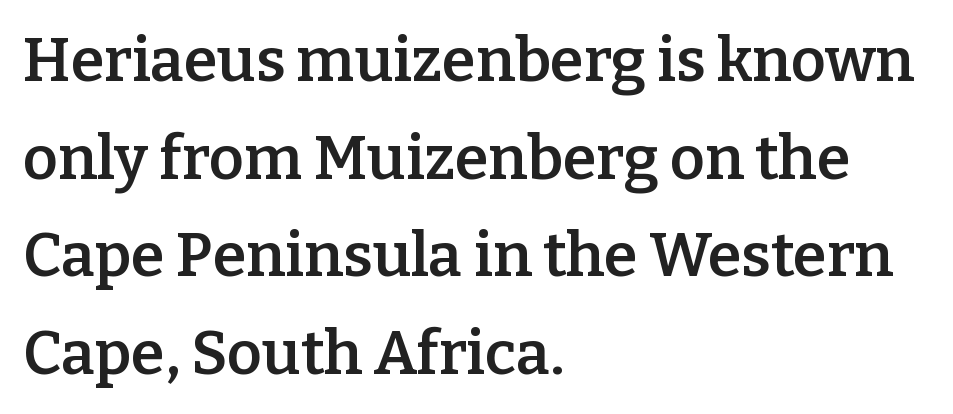
Nope, not italic — everything's standing straight. Layout note: lines flush left. The designer left line spacing at the default. The face used here is a semibold: visibly heavier than regular, lighter than bold. Each row of text sits above clean, open space.
